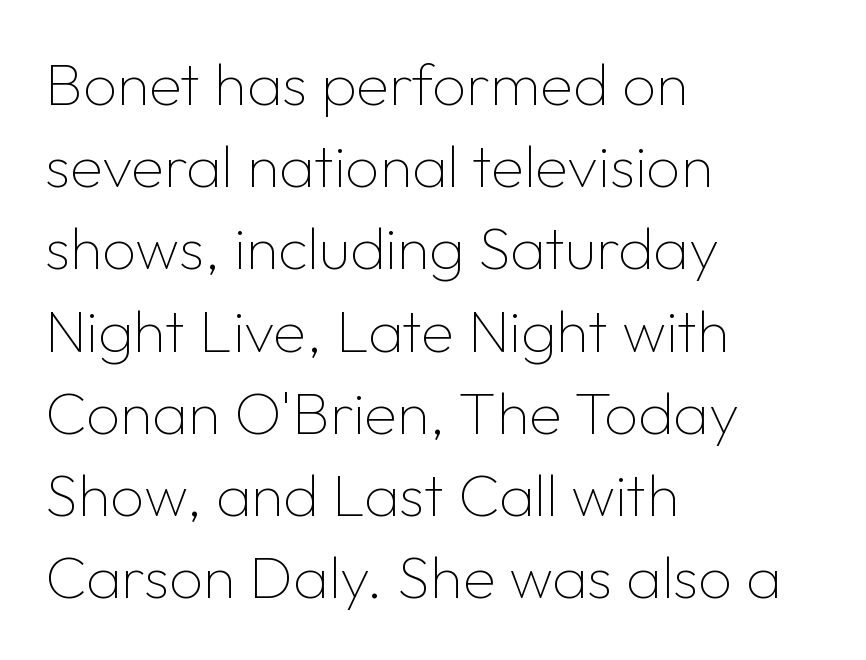
The vertical gap from one line to the next is medium. Do the letters lean? They stand straight. You could not count columns in this text — the font is proportionally spaced. Observe the ordinary spacing: letters are neighbours, not strangers. The strokes carry an ordinary text weight at most.
